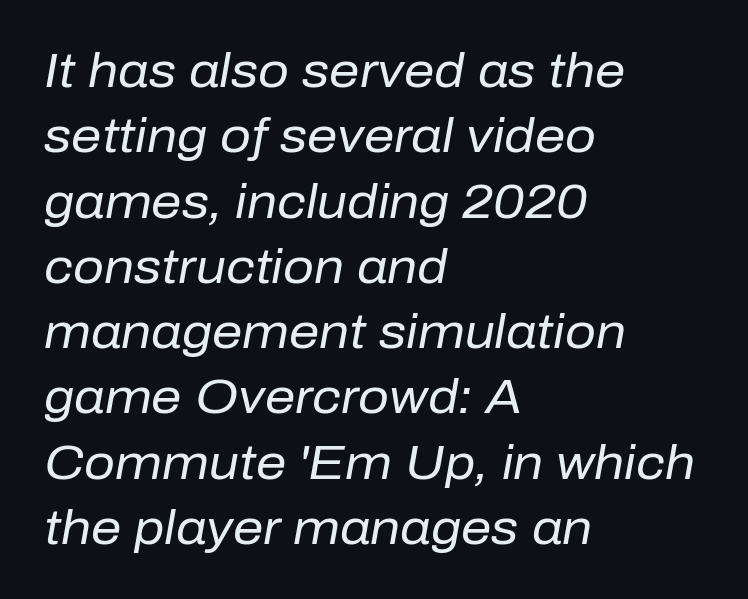
The characters are drawn with everyday or finer stroke widths. Vertically, the passage feels balanced, rows spaced as you'd expect. Character widths vary here, with narrow letters taking less room than wide ones. The tracking reads as untouched default to a designer's eye. Descenders are the only things crossing below the line.
